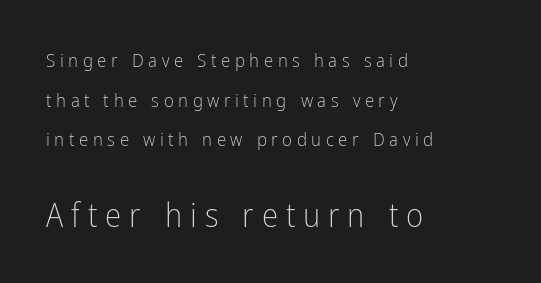
In terms of letterform style, serifs are entirely absent. These lines are set flush left with a ragged right edge. You could only call the tracking loose — the letters float apart. Any mark beneath the type? The region is blank. The letters stand straight up with perfectly vertical stems. The cut favours lightness, reaching ordinary text weight at its darkest.
